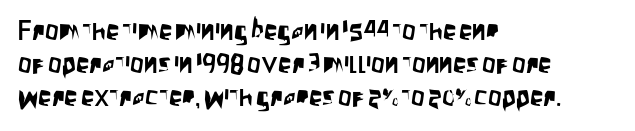
The image shows 27 px text type, upright; set left-aligned, line spacing 1.23x, normal letter spacing, not underlined.
